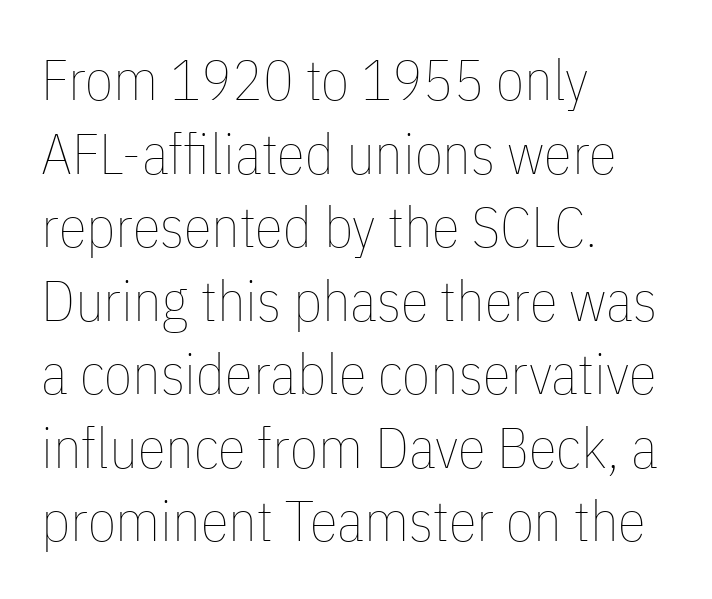
The image shows 57 px thin, condensed type, upright; set left-aligned, normal line spacing (1.29x), normal letter spacing, not underlined; low stroke contrast and a medium x-height.
